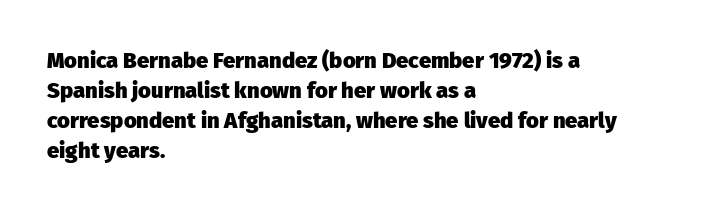
The paragraph shown leans on its left margin. This block has exactly the height ordinary leading produces. Italic: no, the glyphs are upright roman. The baseline area is clear.
